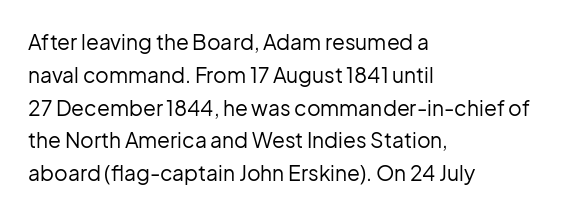
The image shows 21 px text type, upright; set left-aligned, normal line spacing (1.56x), normal letter spacing, not underlined.
